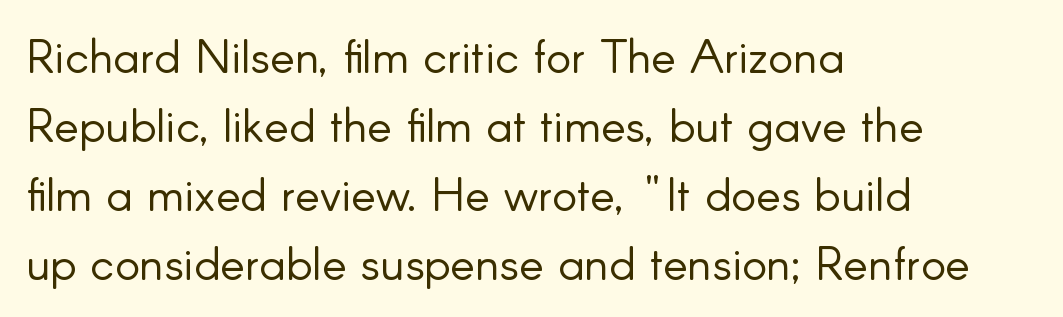
{"serif": "no", "italic": "no", "bold": "no", "weight": "light", "width": "normal", "stroke_contrast": "low", "x_height": "small", "monospaced": "no", "underline": "no", "align": "left", "line_spacing": "normal", "line_spacing_ratio": 1.47, "letter_spacing": "normal", "letter_spacing_em": 0.0, "glyph_px": 47}
